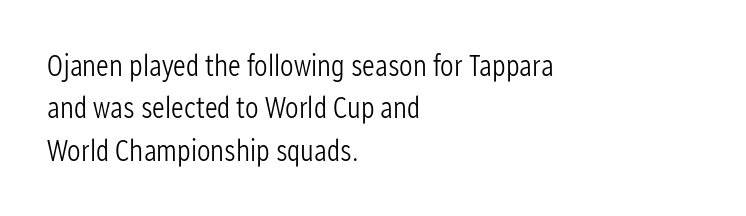
The image shows 30 px light, condensed sans-serif type, upright; set left-aligned, normal line spacing (1.41x), normal letter spacing, not underlined; low stroke contrast and a medium x-height.
